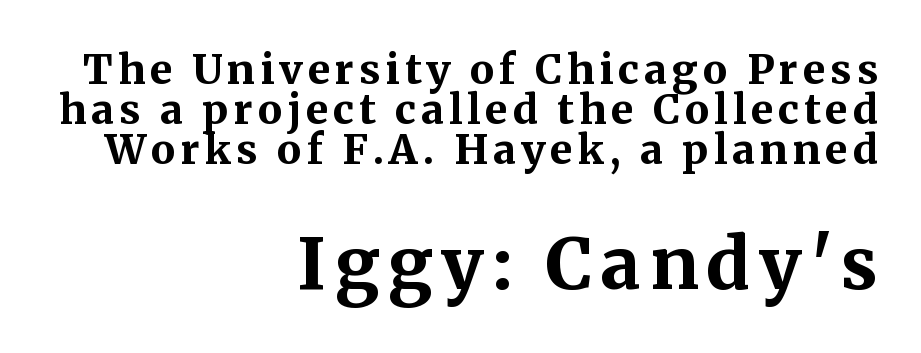
{"serif": "yes", "italic": "no", "bold": "yes", "weight": "bold", "width": "normal", "stroke_contrast": "medium", "x_height": "medium", "monospaced": "no", "underline": "no", "align": "right", "line_spacing": "tight", "line_spacing_ratio": 0.97, "larger_block": "second", "size_ratio": 1.73, "glyph_px": 71}
